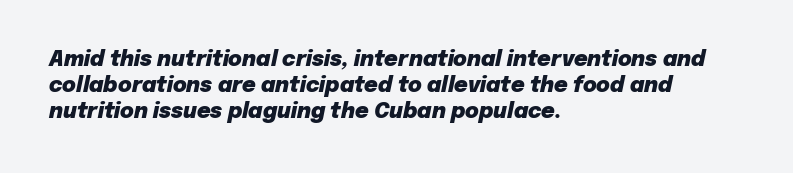
Check under the words: just untouched page. Tracking value appears to be zero — textbook default spacing. The passage shown is emphatically bold. Observe the lean: these are italic letterforms.
